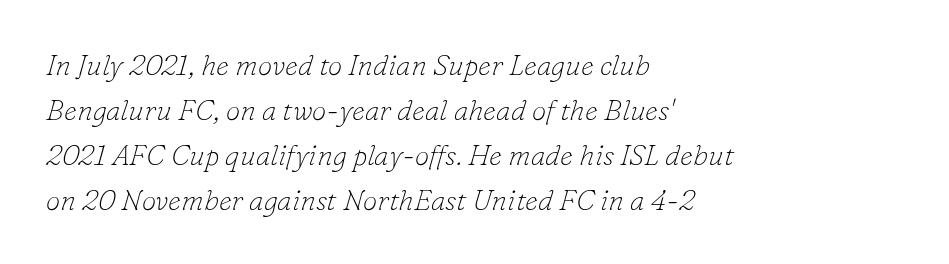
Q: Is the text bold? A: No.
Q: Is the text italic (slanted)? A: Yes, it leans right by about 16 degrees.
Q: Is the typeface a serif or a sans-serif typeface? A: Serif.
Q: Is the text underlined? A: No.
Q: How is the paragraph aligned? A: Left-aligned.
Q: Is the spacing between letters normal or unusually wide? A: Normal.
Q: Is the spacing between lines tight, normal or loose? A: Normal.
Q: Width (condensed, normal, or wide)? A: Normal.
Q: Stroke contrast? A: Low.
Q: x-height? A: Small.
Q: Monospaced? A: No.
